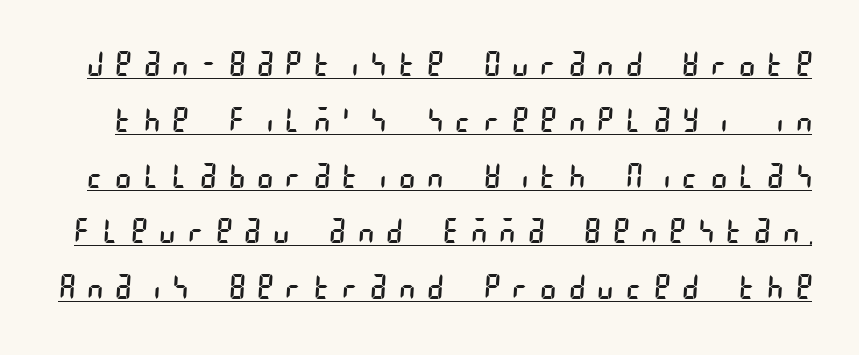
{"serif": "no", "bold": "no", "weight": "regular", "width": "condensed", "stroke_contrast": "low", "x_height": "large", "underline": "yes", "line_spacing": "normal", "line_spacing_ratio": 1.69, "letter_spacing": "wide", "letter_spacing_em": 0.39, "glyph_px": 33}
